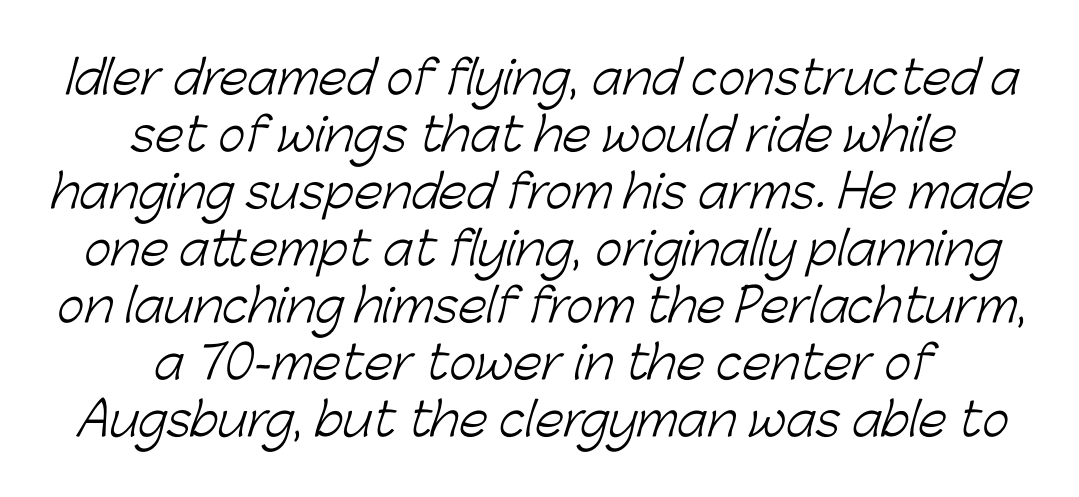
Q: Is the text bold? A: No.
Q: Is the typeface a serif or a sans-serif typeface? A: Sans-serif.
Q: Is the text underlined? A: No.
Q: How is the paragraph aligned? A: Centered.
Q: Is the spacing between letters normal or unusually wide? A: Normal.
Q: Width (condensed, normal, or wide)? A: Normal.
Q: Stroke contrast? A: Low.
Q: x-height? A: Medium.
Q: Monospaced? A: No.
